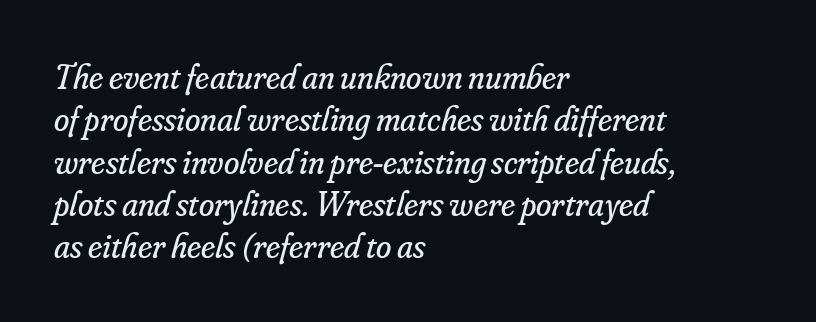
{"serif": "yes", "italic": "yes", "lean": "right", "slant_degrees": 16, "bold": "no", "weight": "regular", "width": "normal", "stroke_contrast": "low", "x_height": "small", "monospaced": "no", "underline": "no", "align": "left", "line_spacing_ratio": 1.21, "letter_spacing": "normal", "letter_spacing_em": 0.0, "glyph_px": 35}
